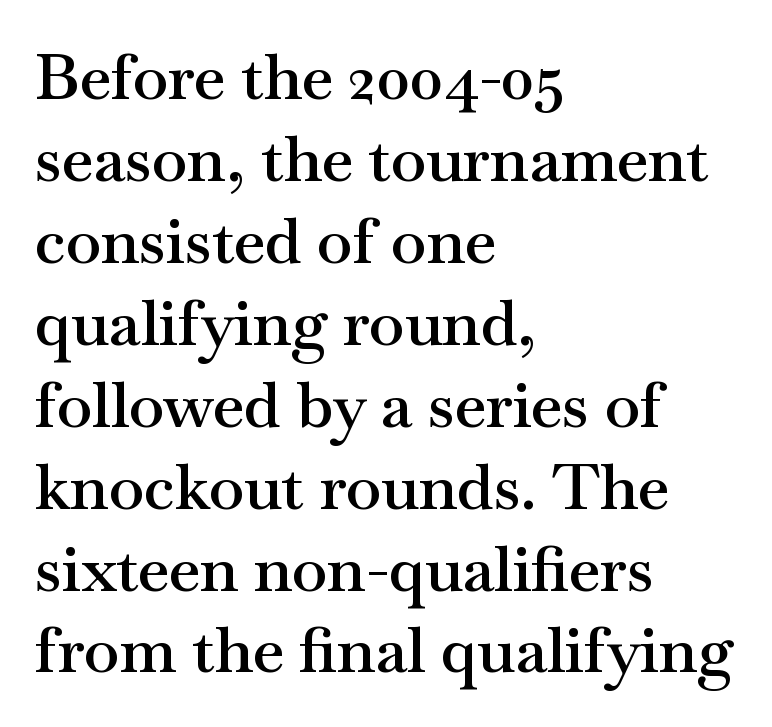
A typesetter would call this proportional, since set widths differ per character. The rows are spaced the way most documents space them. Slightly chunky letters — semibold, I'd say, not full bold. Examine the stroke ends and you'll spot serifs. There is no visible air inserted between adjacent glyphs.
